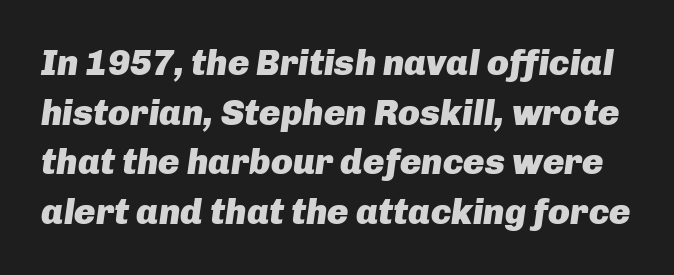
Honestly, the row spacing looks completely unremarkable. The face used here is rendered with its standard letterfit. Honestly, there is no underline to notice here at all. The typography opts for an oblique posture over an upright one. Here the designer chose a conventional face with non-uniform glyph widths. The strokes are fattened all the way to bold.
